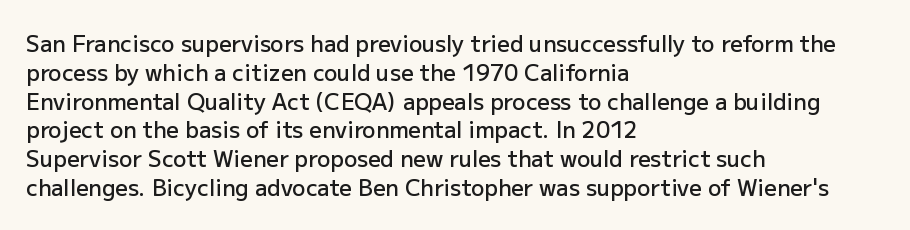
The image shows 22 px text type, upright; set left-aligned, normal line spacing (1.31x), normal letter spacing, not underlined.
